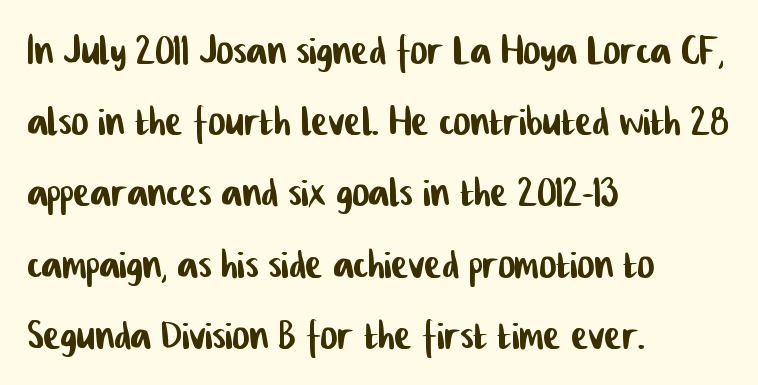
The passage is arranged the way most books set body copy — flush left. Nobody drew a line under any word here. Quick note: interline space is typical. The gaps between neighbouring characters are ordinary and unremarkable.
